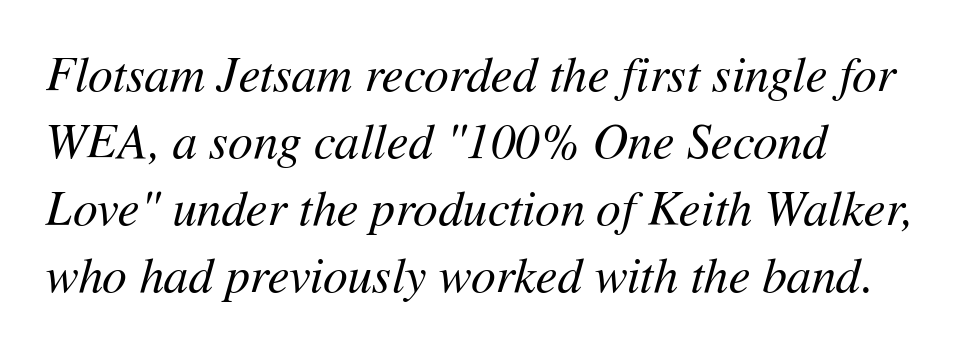
The font is comparable to plain body text, perhaps lighter. Line beginnings align vertically; line endings do not. In terms of letterspacing, this is plain default setting. It's the slanting kind of type. What's the leading like? Ordinary, nothing unusual.
